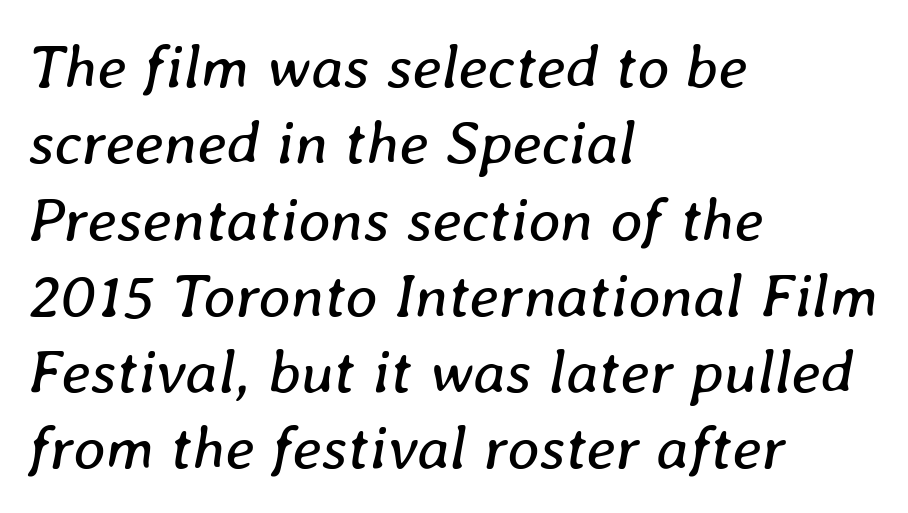
The baseline area is clear. The glyphs look as if they've been sheared to an angle. The passage is arranged the way most books set body copy — flush left. Does extra space separate the letters? No, they use regular spacing.
